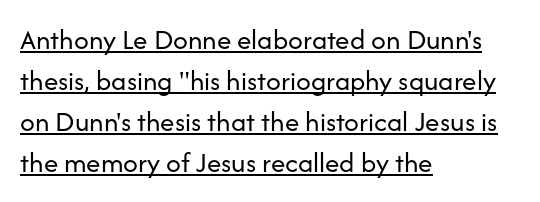
{"serif": "no", "italic": "no", "bold": "no", "weight": "regular", "width": "normal", "stroke_contrast": "low", "x_height": "medium", "monospaced": "no", "underline": "yes", "align": "left", "line_spacing": "normal", "line_spacing_ratio": 1.41, "letter_spacing": "normal", "letter_spacing_em": 0.0, "glyph_px": 29}
